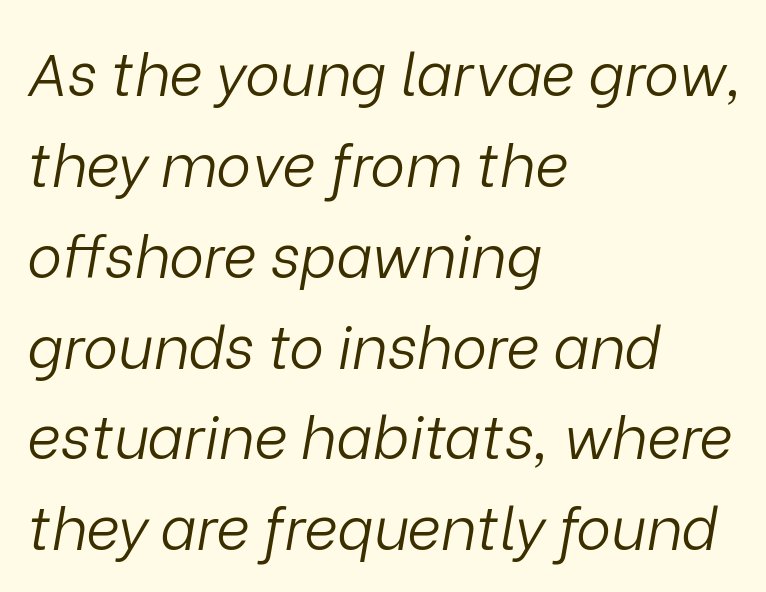
The image shows 59 px light type, italic (leaning right); set left-aligned, normal line spacing (1.54x), normal letter spacing, not underlined; low stroke contrast and a medium x-height.
